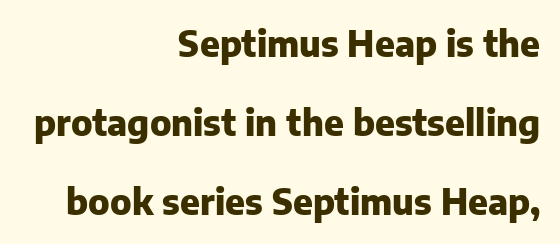
Q: Is the text bold? A: Yes.
Q: Is the text italic (slanted)? A: No, it is upright.
Q: Is the typeface a serif or a sans-serif typeface? A: Sans-serif.
Q: Is the text underlined? A: No.
Q: How is the paragraph aligned? A: Right-aligned.
Q: Is the spacing between letters normal or unusually wide? A: Normal.
Q: Is the spacing between lines tight, normal or loose? A: Loose.
Q: Width (condensed, normal, or wide)? A: Normal.
Q: Stroke contrast? A: Low.
Q: x-height? A: Medium.
Q: Monospaced? A: No.
